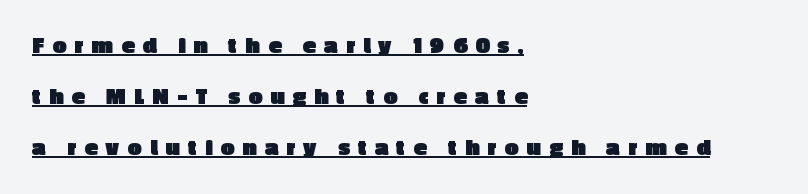
Q: Is the text bold? A: Yes.
Q: Is the text italic (slanted)? A: No, it is upright.
Q: Is the text underlined? A: Yes.
Q: How is the paragraph aligned? A: Left-aligned.
Q: Is the spacing between letters normal or unusually wide? A: Unusually wide.
Q: Is the spacing between lines tight, normal or loose? A: Loose.
